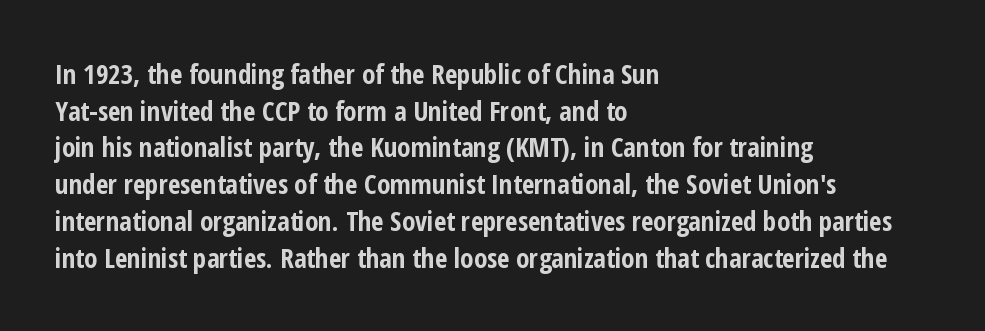
The image shows 27 px bold type, upright; set left-aligned, normal line spacing (1.36x), normal letter spacing, not underlined.
